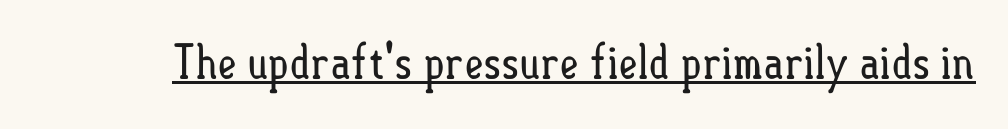
Has an underline been added? It has. It's the straight-up-and-down kind of type. You could not count columns in this text — the font is proportionally spaced. Students, note that the glyphs here touch the page at normal intervals. Stroke thickness stays within the range of a standard reading face or lighter.
